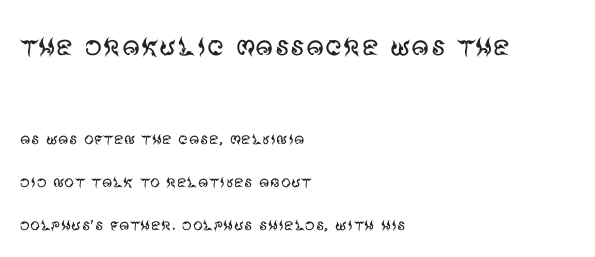
Compare the two chunks: the upper has the greater cap height. You can tell from the bare stems that sans-serif type was used. This sample uses an upright cut, with every glyph sitting square on the baseline. Think of a printed novel: that variable character pitch is what you see here. One glance says open: line gaps are wider than usual.
